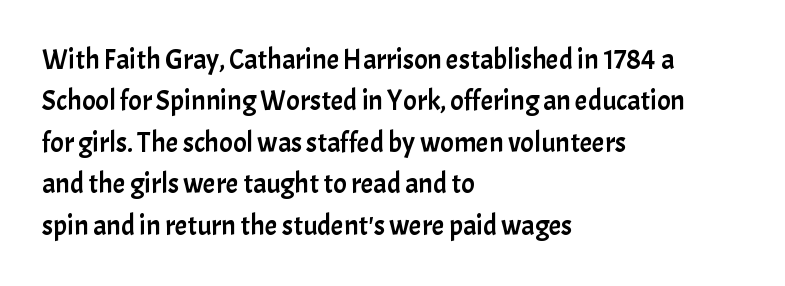
{"serif": "no", "italic": "no", "width": "normal", "stroke_contrast": "low", "x_height": "medium", "monospaced": "no", "underline": "no", "align": "left", "line_spacing": "normal", "line_spacing_ratio": 1.48, "letter_spacing": "normal", "letter_spacing_em": 0.0, "glyph_px": 28}
